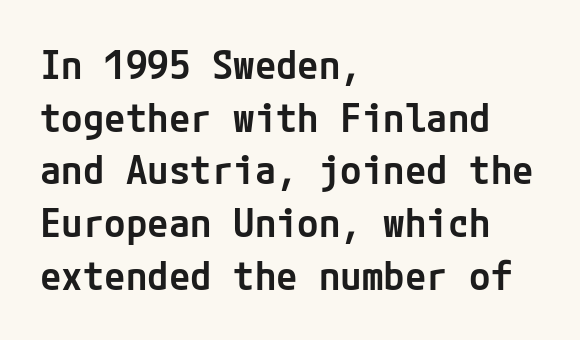
The characters display no serif detailing; their extremities are plain. The strokes are fattened partway — semibold, not bold. The rendering keeps characters at their native spacing. Only glyphs here, with clear space below each row. Regarding leading, the lines here are spaced in the standard way.
